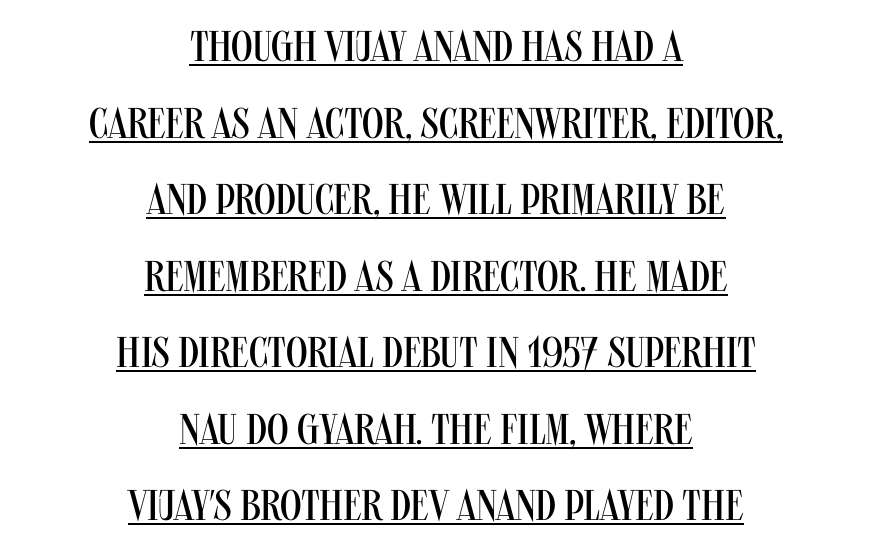
Q: Is the text bold? A: No.
Q: Is the text italic (slanted)? A: No, it is upright.
Q: Is the typeface a serif or a sans-serif typeface? A: Sans-serif.
Q: Is the text underlined? A: Yes.
Q: How is the paragraph aligned? A: Centered.
Q: Is the spacing between letters normal or unusually wide? A: Normal.
Q: Width (condensed, normal, or wide)? A: Condensed.
Q: Stroke contrast? A: Medium.
Q: x-height? A: Large.
Q: Monospaced? A: No.
